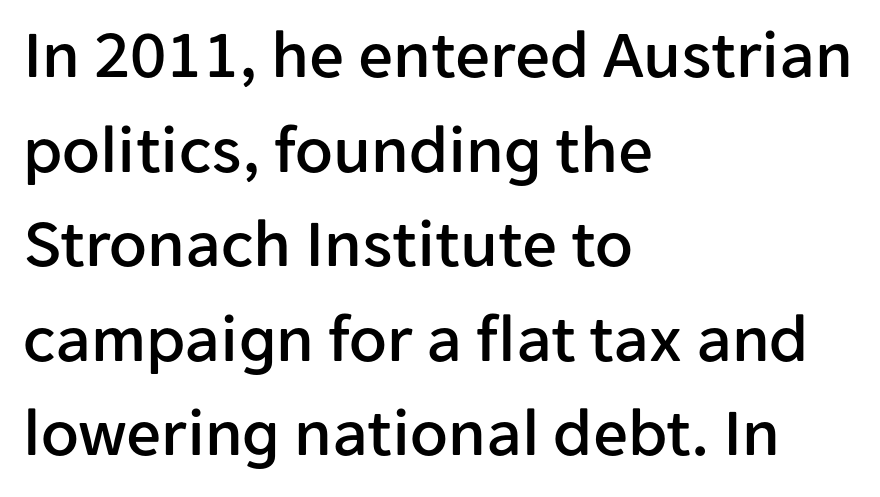
What kind of face is this? One without serifs — a sans. Caption: standard tracking, unaltered. Does the leading feel generous? No, just average. The font's upright variant was chosen for this text.
